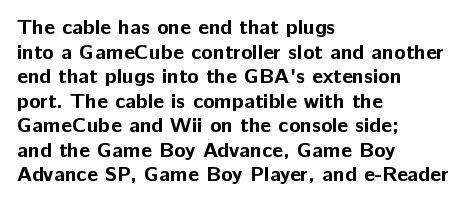
{"italic": "no", "bold": "yes", "underline": "no", "align": "left", "line_spacing_ratio": 1.17, "letter_spacing": "normal", "letter_spacing_em": 0.0, "glyph_px": 21}
